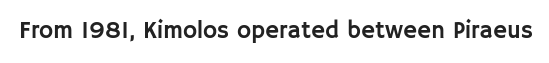
Observe the ordinary spacing: letters are neighbours, not strangers. Underline: absent. Rendered with straight, roman letterforms.
